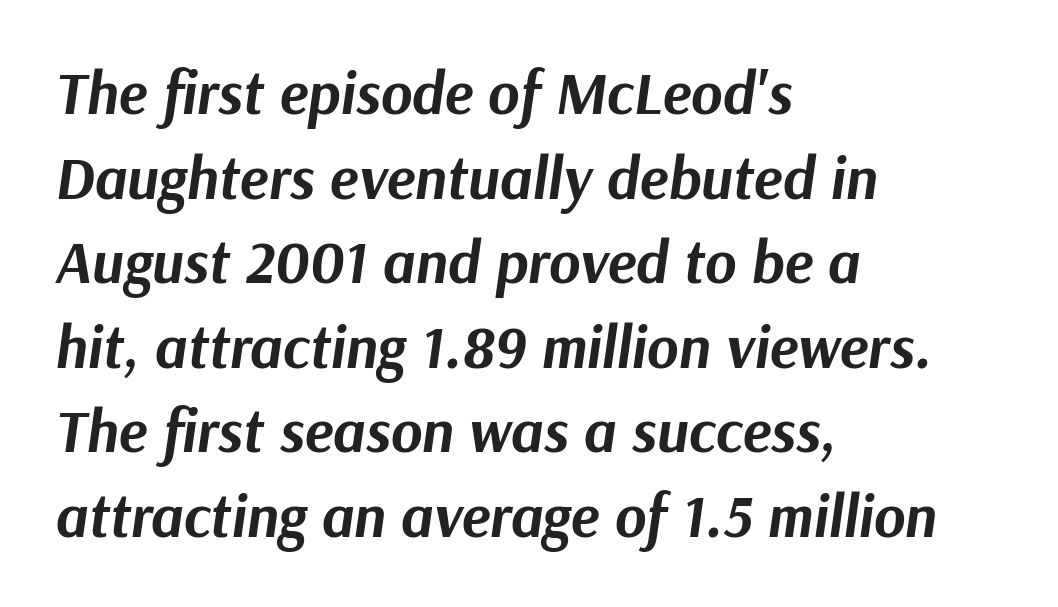
Q: Is the text bold? A: Yes.
Q: Is the text italic (slanted)? A: Yes, it leans right by about 9 degrees.
Q: Is the text underlined? A: No.
Q: How is the paragraph aligned? A: Left-aligned.
Q: Is the spacing between letters normal or unusually wide? A: Normal.
Q: Is the spacing between lines tight, normal or loose? A: Normal.
Q: Width (condensed, normal, or wide)? A: Normal.
Q: Stroke contrast? A: Medium.
Q: x-height? A: Medium.
Q: Monospaced? A: No.
